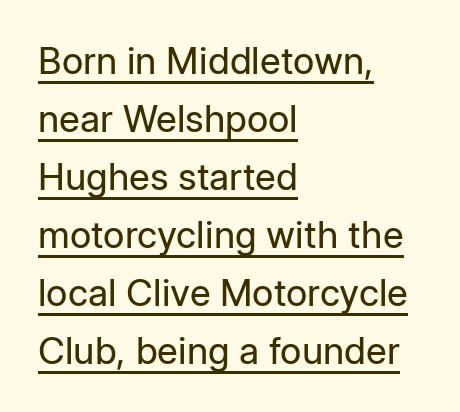
Q: Is the text bold? A: No.
Q: Is the text italic (slanted)? A: No, it is upright.
Q: Is the typeface a serif or a sans-serif typeface? A: Sans-serif.
Q: Is the text underlined? A: Yes.
Q: How is the paragraph aligned? A: Left-aligned.
Q: Is the spacing between letters normal or unusually wide? A: Normal.
Q: Is the spacing between lines tight, normal or loose? A: Normal.
Q: Width (condensed, normal, or wide)? A: Normal.
Q: Stroke contrast? A: Low.
Q: x-height? A: Medium.
Q: Monospaced? A: No.
